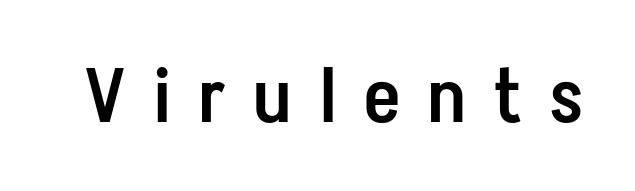
Do the characters align in a grid? No, the font is proportional. Vertical strokes here are truly vertical. Any mark beneath the type? The region is blank. Each word looks stretched out because of the extra space between its letters. Firm but not heavy-handed strokes: this text is semibold.
